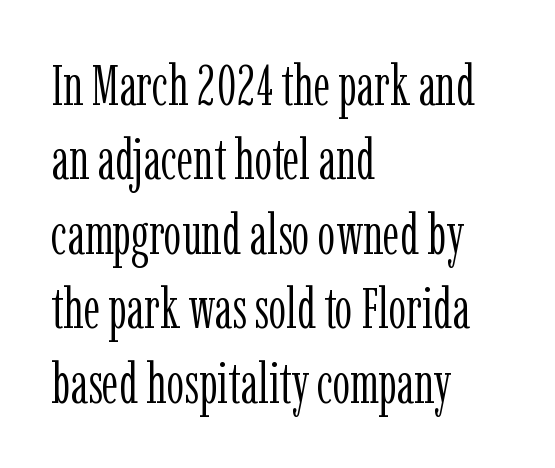
{"serif": "yes", "italic": "no", "bold": "no", "weight": "light", "width": "condensed", "stroke_contrast": "low", "x_height": "medium", "monospaced": "no", "underline": "no", "align": "left", "line_spacing": "normal", "line_spacing_ratio": 1.33, "letter_spacing": "normal", "letter_spacing_em": 0.0, "glyph_px": 56}
